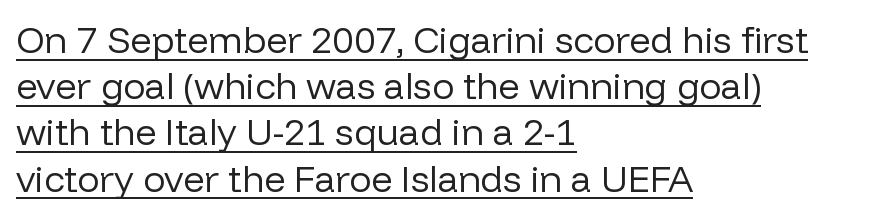
{"serif": "no", "italic": "no", "bold": "no", "weight": "regular", "width": "normal", "stroke_contrast": "low", "x_height": "medium", "monospaced": "no", "underline": "yes", "align": "left", "line_spacing": "normal", "line_spacing_ratio": 1.25, "letter_spacing": "normal", "letter_spacing_em": 0.0, "glyph_px": 37}
